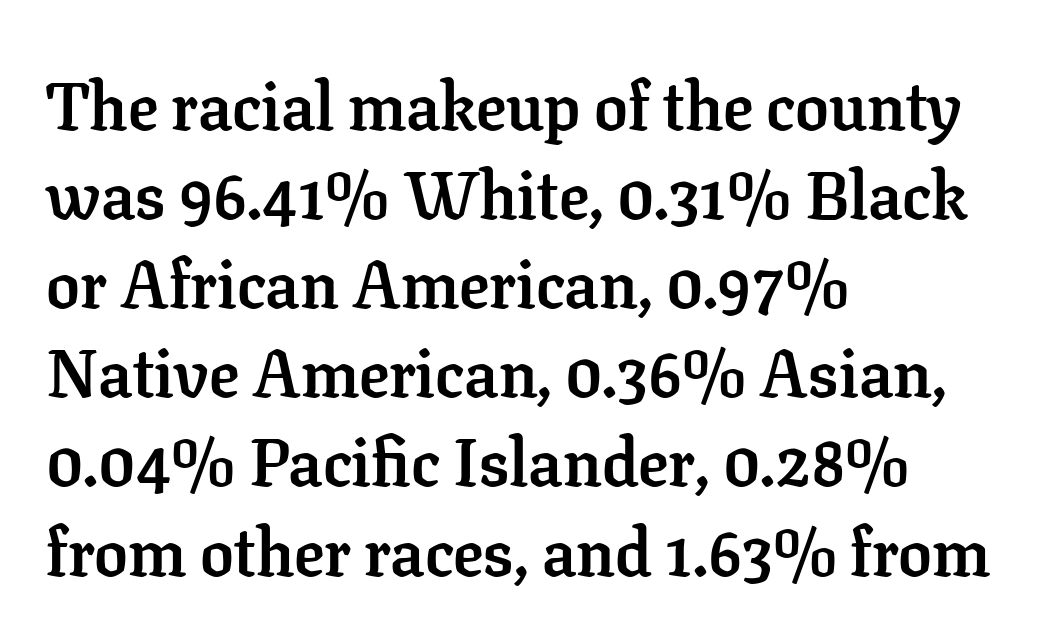
Q: Is the text bold? A: Yes.
Q: Is the text italic (slanted)? A: No, it is upright.
Q: Is the typeface a serif or a sans-serif typeface? A: Serif.
Q: Is the text underlined? A: No.
Q: How is the paragraph aligned? A: Left-aligned.
Q: Is the spacing between letters normal or unusually wide? A: Normal.
Q: Is the spacing between lines tight, normal or loose? A: Normal.
Q: Width (condensed, normal, or wide)? A: Normal.
Q: Stroke contrast? A: Low.
Q: x-height? A: Medium.
Q: Monospaced? A: No.
